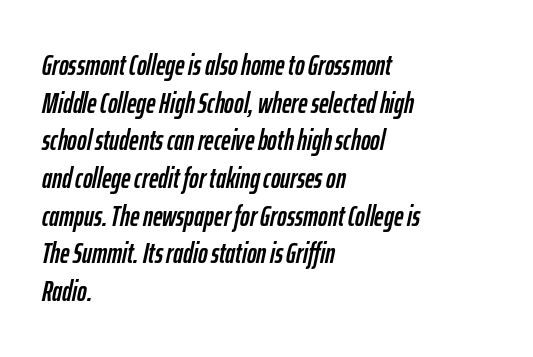
{"italic": "yes", "lean": "right", "slant_degrees": 12, "width": "condensed", "stroke_contrast": "low", "x_height": "medium", "monospaced": "no", "underline": "no", "align": "left", "line_spacing": "normal", "line_spacing_ratio": 1.3, "letter_spacing": "normal", "letter_spacing_em": 0.0, "glyph_px": 29}
